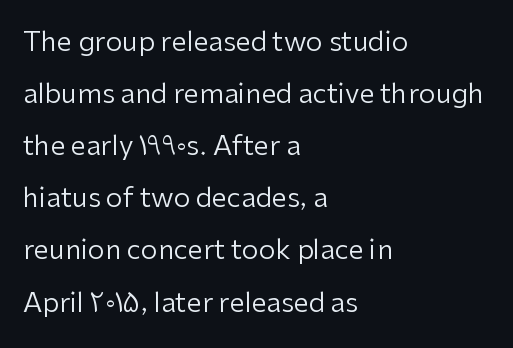
Q: Is the text bold? A: No.
Q: Is the text italic (slanted)? A: No, it is upright.
Q: Is the text underlined? A: No.
Q: How is the paragraph aligned? A: Left-aligned.
Q: Is the spacing between letters normal or unusually wide? A: Normal.
Q: Is the spacing between lines tight, normal or loose? A: Loose.
